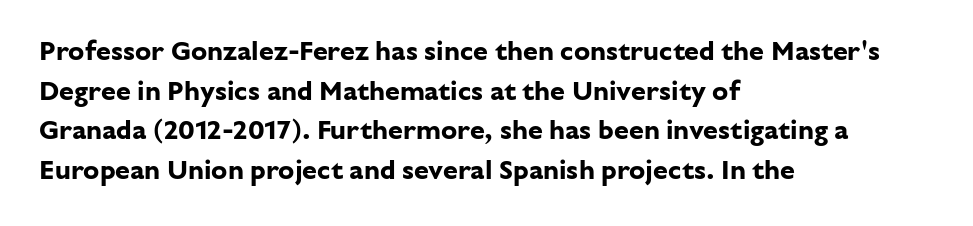
The glyphs are unaccompanied by any horizontal stroke below them. The characters look thick and weighty, a clear bold. Horizontally, the lines are justified to the leading edge only. Successive baselines arrive at the customary interval. Ordinary non-slanted type is in use.
